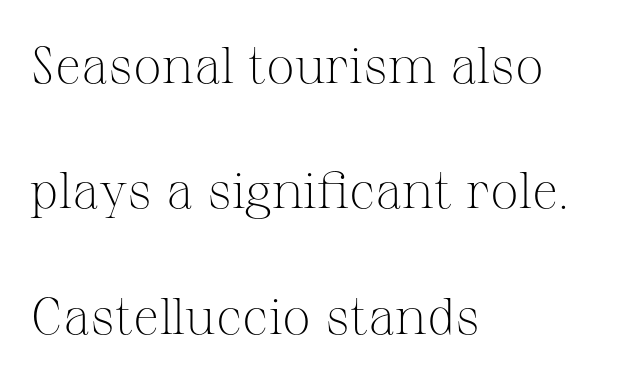
The image shows 51 px light serif type, upright; set left-aligned, loose line spacing (2.46x), normal letter spacing, not underlined; medium stroke contrast and a medium x-height.
